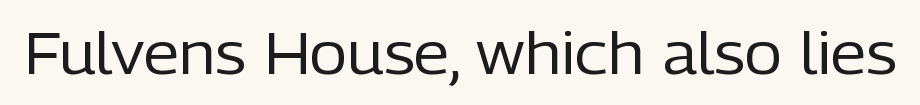
The image shows 58 px regular-weight sans-serif type, upright; set normal letter spacing, not underlined; low stroke contrast and a medium x-height.
